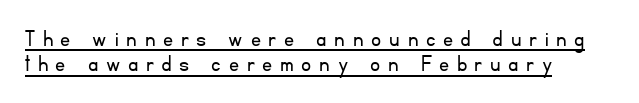
Between one letter and the next there's a generous, obvious gap. The specimen reads as upright at a glance. Layout note: lines flush left. Horizontal bands of white between lines are thin slivers. Vertical stems look standard width or narrower in stroke.
